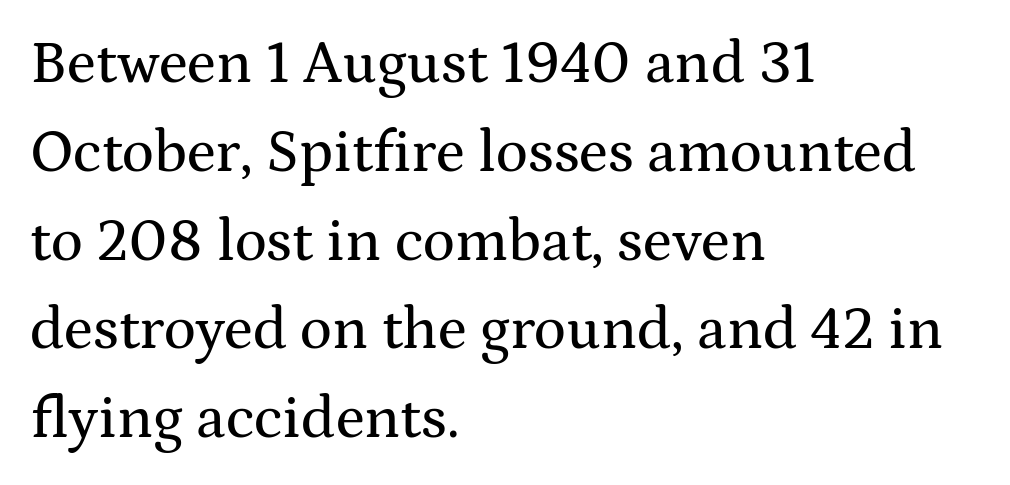
{"serif": "yes", "italic": "no", "width": "wide", "stroke_contrast": "medium", "x_height": "medium", "monospaced": "no", "underline": "no", "align": "left", "line_spacing": "normal", "line_spacing_ratio": 1.48, "letter_spacing": "normal", "letter_spacing_em": 0.0, "glyph_px": 60}
